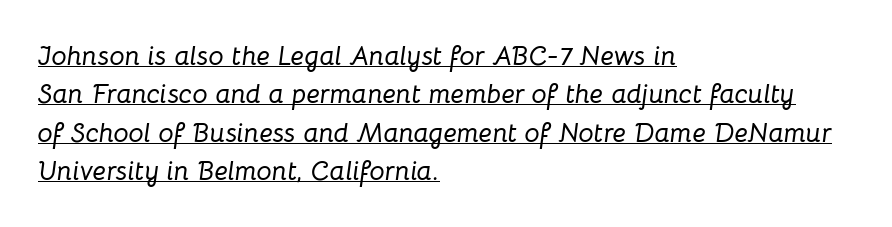
The image shows 27 px text type, italic (leaning right); set left-aligned, normal line spacing (1.42x), normal letter spacing, underlined.
